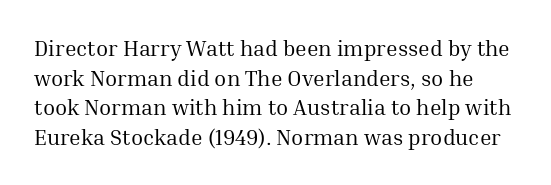
Does extra space separate the letters? No, they use regular spacing. A normal amount of white space separates one row of letters from the next. Stems and bowls with no extra thickness — not bold. Underline: absent.
